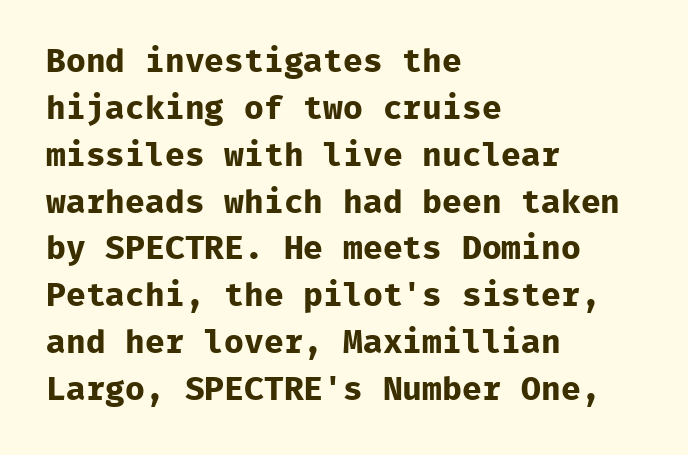
{"serif": "no", "italic": "no", "bold": "yes", "weight": "bold", "width": "normal", "stroke_contrast": "low", "x_height": "medium", "monospaced": "yes", "underline": "no", "align": "left", "line_spacing": "normal", "line_spacing_ratio": 1.42, "letter_spacing": "normal", "letter_spacing_em": 0.0, "glyph_px": 33}
